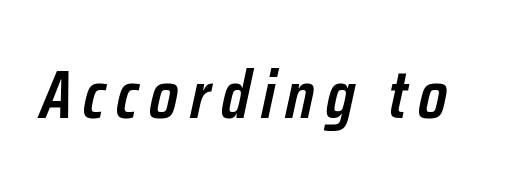
This sample uses an oblique cut, with every glyph tilted off the vertical. Here the designer chose a conventional face with non-uniform glyph widths. Emphasis by weight is partial: semibold. Descenders are the only things crossing below the line.
